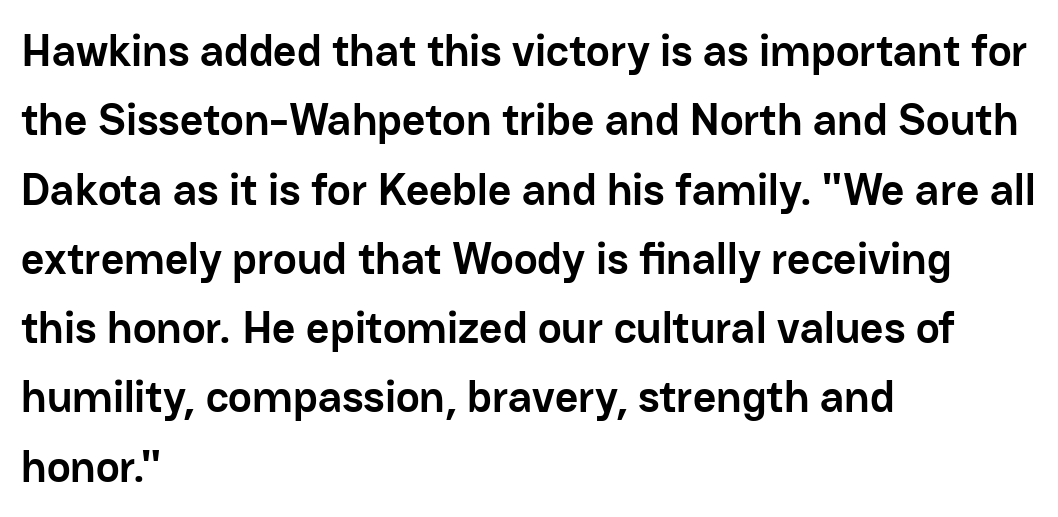
You can tell it's not italic because the verticals are truly vertical. The designer went with a sans here, leaving each stem footless. Words float on clear page, feet unadorned. The compositor pushed each line to the left boundary. The passage shown stacks its lines at a standard gap. This is heavy type, rendered in bold.
